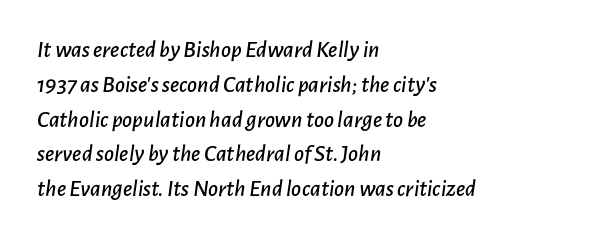
Q: Is the text italic (slanted)? A: Yes, it leans right by about 7 degrees.
Q: Is the text underlined? A: No.
Q: How is the paragraph aligned? A: Left-aligned.
Q: Is the spacing between letters normal or unusually wide? A: Normal.
Q: Is the spacing between lines tight, normal or loose? A: Normal.
